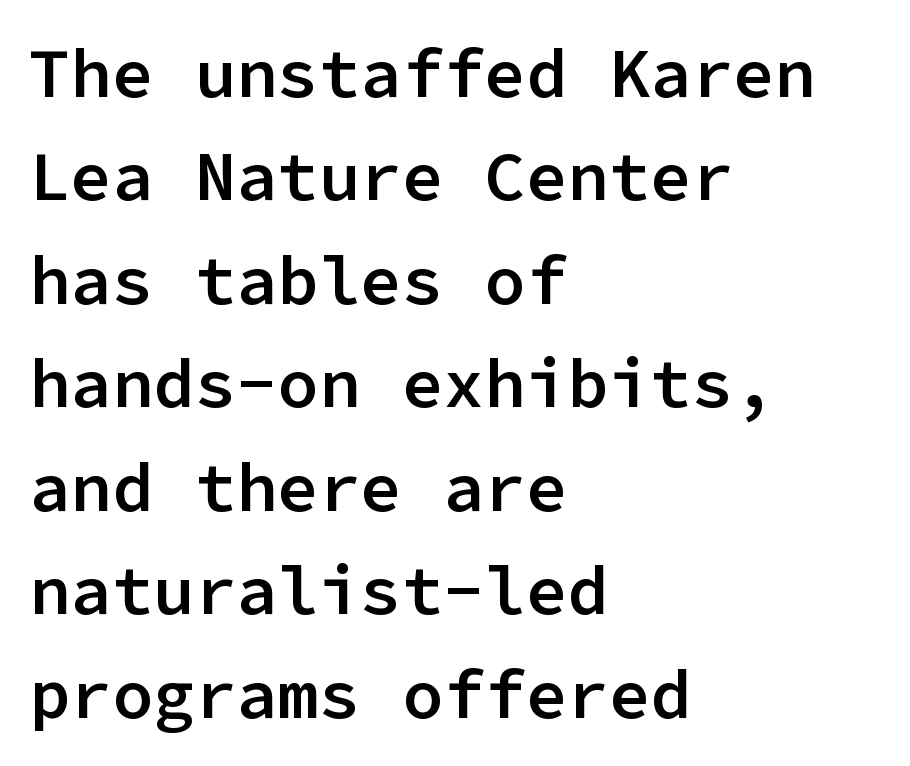
The image shows 69 px semibold sans-serif type, upright, monospaced; set left-aligned, normal line spacing (1.5x), normal letter spacing, not underlined; low stroke contrast and a medium x-height.
